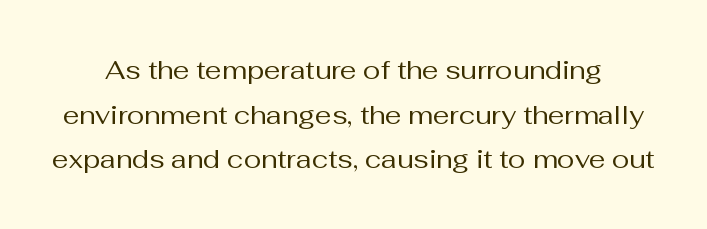
{"italic": "no", "bold": "no", "underline": "no", "line_spacing_ratio": 1.72, "letter_spacing": "normal", "letter_spacing_em": 0.0, "glyph_px": 26}
